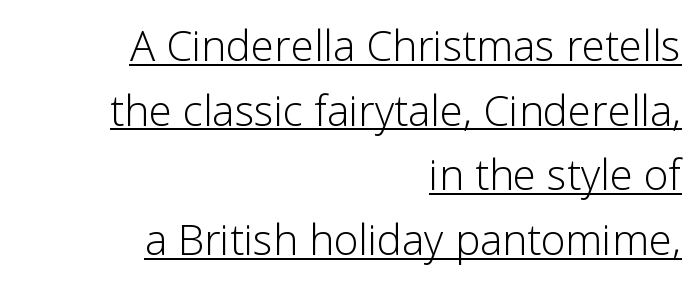
The image shows 42 px light sans-serif type, upright; set right-aligned, normal line spacing (1.54x), normal letter spacing, underlined; low stroke contrast and a medium x-height.
